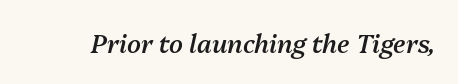
Q: Is the text bold? A: Semi-bold.
Q: Is the text italic (slanted)? A: Yes, it leans right by about 13 degrees.
Q: Is the text underlined? A: No.
Q: Is the spacing between letters normal or unusually wide? A: Normal.
